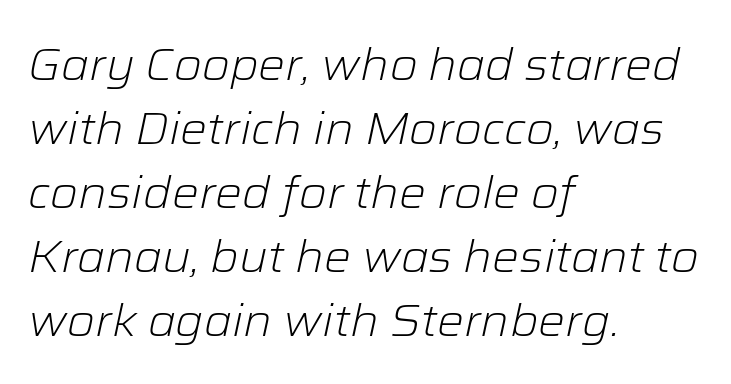
Is there much room between lines? A standard amount, neither cramped nor airy. Does extra space separate the letters? No, they use regular spacing. You can tell it's italic because the verticals aren't actually vertical. The paragraph shown leans on its left margin.
